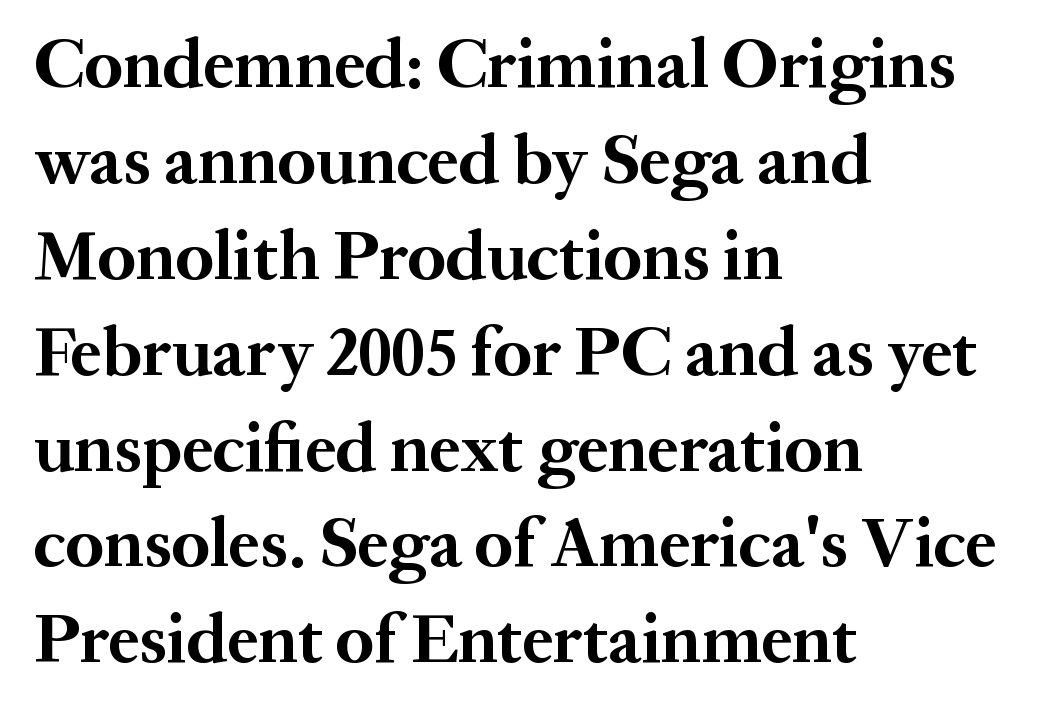
Q: Is the text bold? A: Yes.
Q: Is the text italic (slanted)? A: No, it is upright.
Q: Is the typeface a serif or a sans-serif typeface? A: Serif.
Q: Is the text underlined? A: No.
Q: How is the paragraph aligned? A: Left-aligned.
Q: Is the spacing between letters normal or unusually wide? A: Normal.
Q: Is the spacing between lines tight, normal or loose? A: Normal.
Q: Width (condensed, normal, or wide)? A: Normal.
Q: Stroke contrast? A: Medium.
Q: x-height? A: Medium.
Q: Monospaced? A: No.
